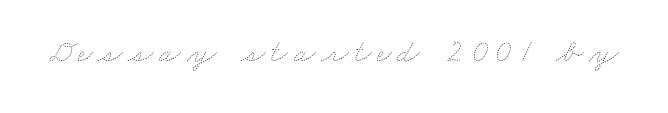
Bare-footed words on every line. Stem width sits at or under what a default text font uses. Looks like regular typesetting: each glyph gets only the width it needs.
